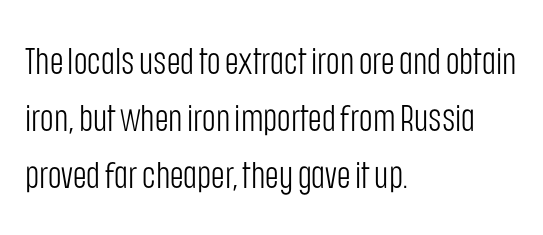
Nope, not italic — everything's standing straight. Lines of text with bare space underneath. Letterform terminals end flat and unadorned throughout the passage. Heaviness? Minimal to ordinary, like unemphasized prose.
